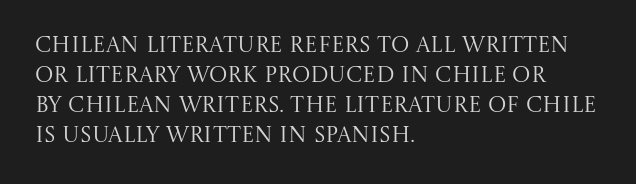
The image shows 22 px text type, upright; set left-aligned, normal line spacing (1.37x), normal letter spacing, not underlined.
